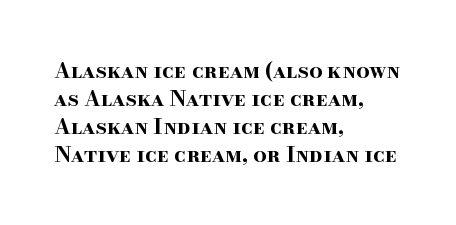
{"italic": "no", "bold": "yes", "underline": "no", "align": "left", "line_spacing": "normal", "line_spacing_ratio": 1.33, "letter_spacing": "normal", "letter_spacing_em": 0.0, "glyph_px": 21}
